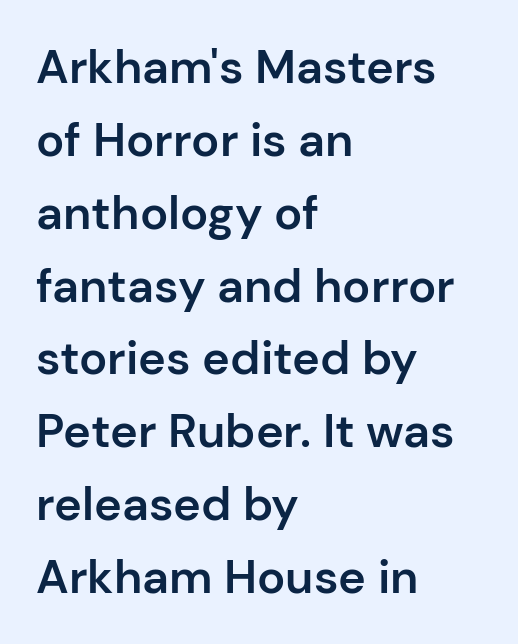
{"serif": "no", "italic": "no", "bold": "semi", "weight": "semibold", "width": "normal", "stroke_contrast": "low", "x_height": "medium", "monospaced": "no", "underline": "no", "align": "left", "line_spacing": "normal", "line_spacing_ratio": 1.55, "letter_spacing": "normal", "letter_spacing_em": 0.0, "glyph_px": 47}
